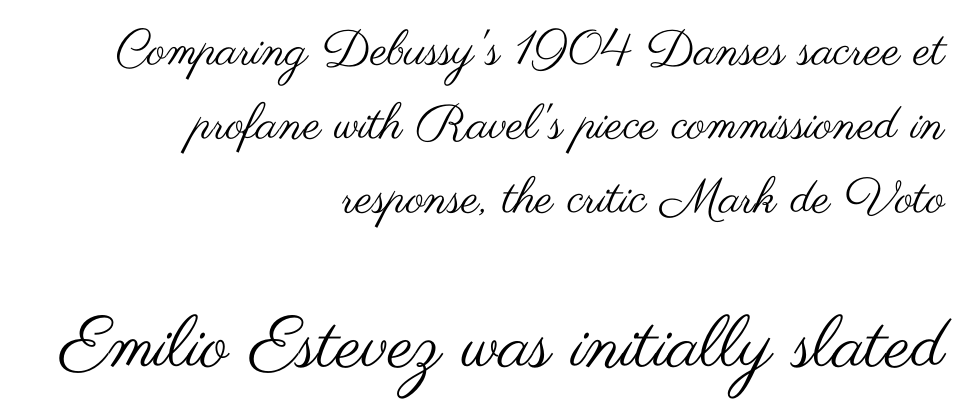
Q: Is the text bold? A: No.
Q: Is the text italic (slanted)? A: Yes.
Q: Is the typeface a serif or a sans-serif typeface? A: Sans-serif.
Q: Is the text underlined? A: No.
Q: How is the paragraph aligned? A: Right-aligned.
Q: Is the spacing between letters normal or unusually wide? A: Normal.
Q: Is the spacing between lines tight, normal or loose? A: Normal.
Q: Which block of text is set in a larger size, the first (top) or the second (bottom)? A: The second (bottom) one.
Q: Width (condensed, normal, or wide)? A: Wide.
Q: Stroke contrast? A: Medium.
Q: x-height? A: Small.
Q: Monospaced? A: No.
